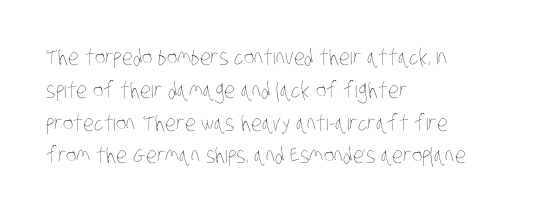
The image shows 22 px text type; set left-aligned, normal line spacing (1.49x), normal letter spacing, not underlined.
